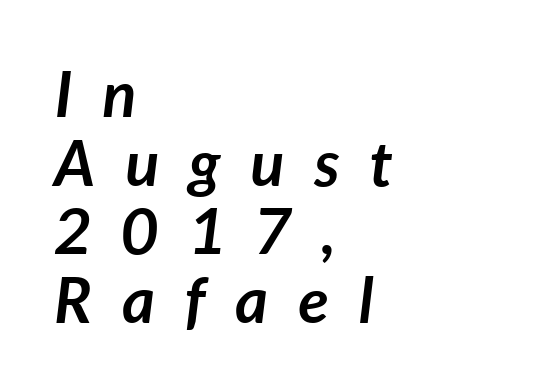
Q: Is the text bold? A: Yes.
Q: Is the text italic (slanted)? A: Yes, it leans right by about 7 degrees.
Q: Is the text underlined? A: No.
Q: How is the paragraph aligned? A: Left-aligned.
Q: Is the spacing between letters normal or unusually wide? A: Unusually wide.
Q: Is the spacing between lines tight, normal or loose? A: Tight.
Q: Width (condensed, normal, or wide)? A: Normal.
Q: Stroke contrast? A: Low.
Q: x-height? A: Medium.
Q: Monospaced? A: No.
